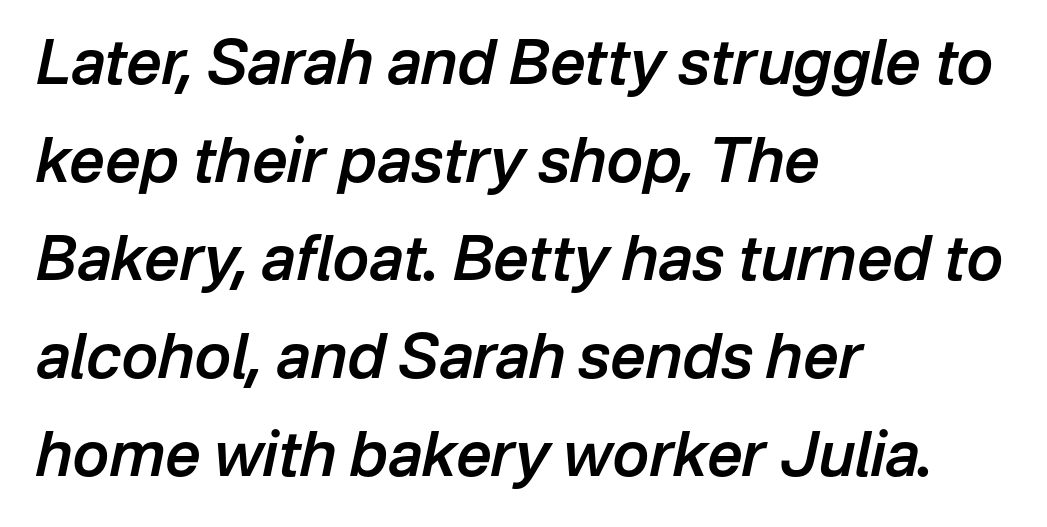
The image shows 62 px semibold type, italic (leaning right); set left-aligned, normal line spacing (1.58x), normal letter spacing, not underlined; low stroke contrast and a medium x-height.
